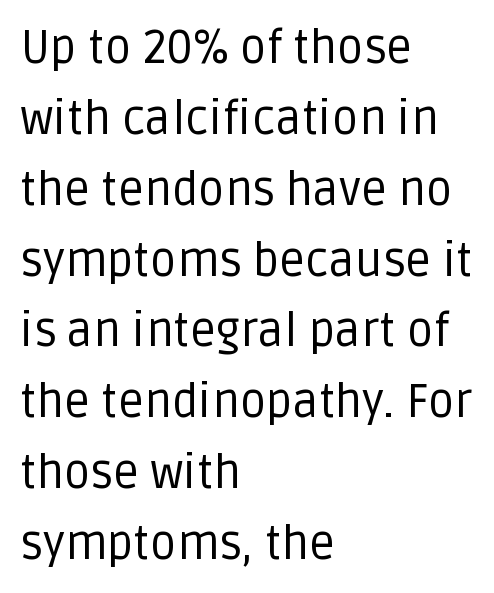
A light-to-regular cut is what we see here. Varying glyph widths throughout — classic text-font behaviour. Where is the straight margin? On the left. The specimen reads as upright at a glance.
